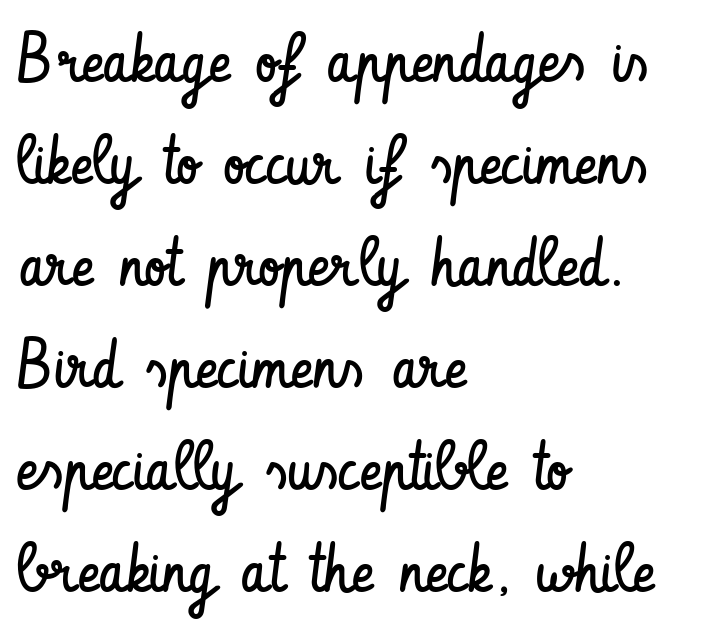
The image shows 68 px regular-weight, condensed sans-serif type, upright; set left-aligned, normal line spacing (1.5x), normal letter spacing, not underlined; low stroke contrast and a small x-height.
